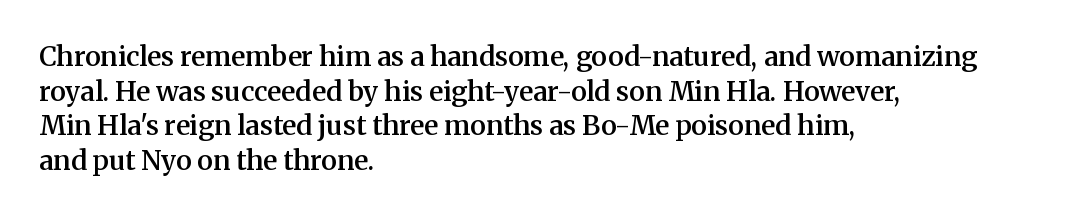
Q: Is the text bold? A: Semi-bold.
Q: Is the text italic (slanted)? A: No, it is upright.
Q: Is the text underlined? A: No.
Q: How is the paragraph aligned? A: Left-aligned.
Q: Is the spacing between letters normal or unusually wide? A: Normal.
Q: Is the spacing between lines tight, normal or loose? A: Normal.
